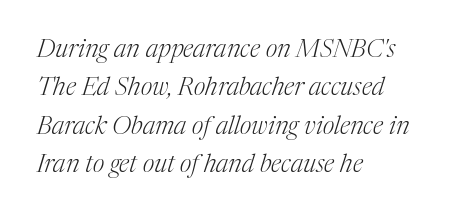
{"italic": "yes", "lean": "right", "slant_degrees": 17, "bold": "no", "underline": "no", "align": "left", "line_spacing": "normal", "line_spacing_ratio": 1.54, "letter_spacing": "normal", "letter_spacing_em": 0.0, "glyph_px": 25}
